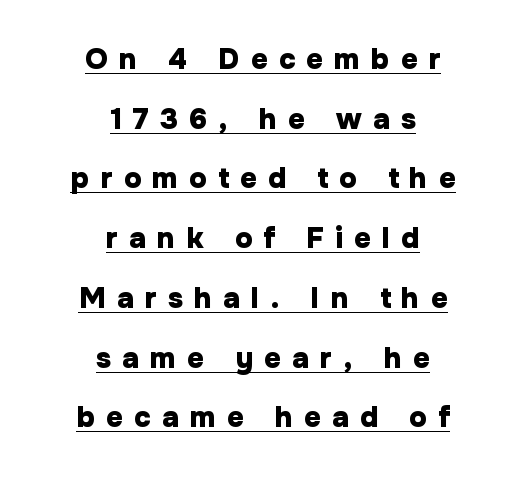
Q: Is the text bold? A: Yes.
Q: Is the text italic (slanted)? A: No, it is upright.
Q: Is the typeface a serif or a sans-serif typeface? A: Sans-serif.
Q: Is the text underlined? A: Yes.
Q: How is the paragraph aligned? A: Centered.
Q: Is the spacing between letters normal or unusually wide? A: Unusually wide.
Q: Is the spacing between lines tight, normal or loose? A: Loose.
Q: Width (condensed, normal, or wide)? A: Normal.
Q: Stroke contrast? A: Low.
Q: x-height? A: Medium.
Q: Monospaced? A: No.
